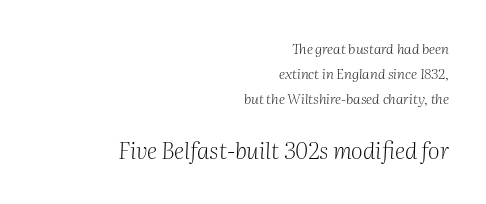
The font's italic variant was chosen for this text. Honestly, the letter spacing is just normal — you wouldn't notice it. Whoever set this made the second block the dominant, larger element. The space beneath each line is pristine and unruled.
